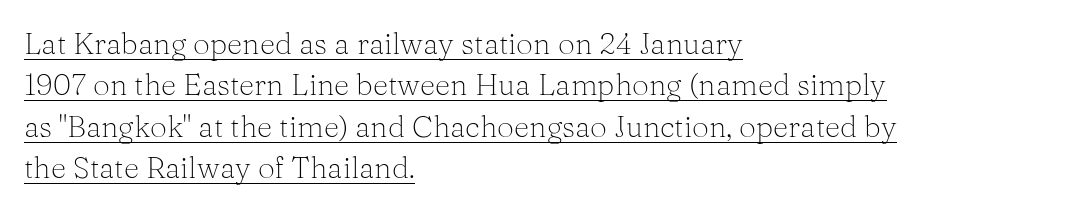
Q: Is the text bold? A: No.
Q: Is the text italic (slanted)? A: No, it is upright.
Q: Is the typeface a serif or a sans-serif typeface? A: Serif.
Q: Is the text underlined? A: Yes.
Q: How is the paragraph aligned? A: Left-aligned.
Q: Is the spacing between letters normal or unusually wide? A: Normal.
Q: Is the spacing between lines tight, normal or loose? A: Normal.
Q: Width (condensed, normal, or wide)? A: Normal.
Q: Stroke contrast? A: Medium.
Q: x-height? A: Medium.
Q: Monospaced? A: No.
